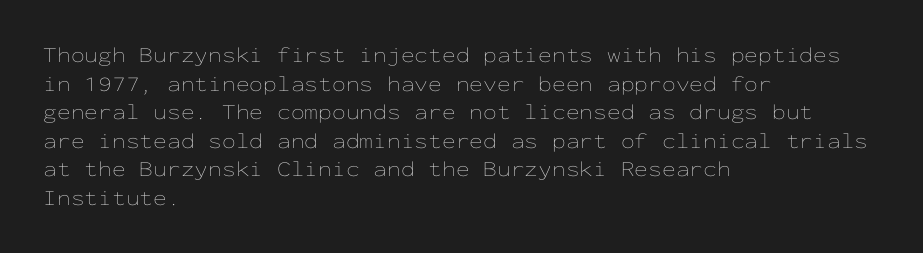
{"italic": "no", "bold": "no", "underline": "no", "align": "left", "line_spacing": "normal", "line_spacing_ratio": 1.3, "letter_spacing": "normal", "letter_spacing_em": 0.0, "glyph_px": 22}
